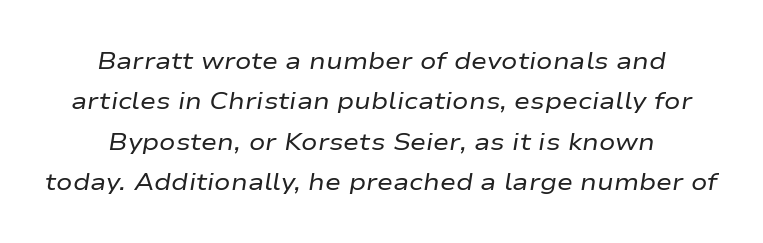
{"italic": "yes", "lean": "right", "slant_degrees": 9, "bold": "no", "underline": "no", "align": "center", "line_spacing": "normal", "line_spacing_ratio": 1.68, "letter_spacing": "normal", "letter_spacing_em": 0.0, "glyph_px": 24}
